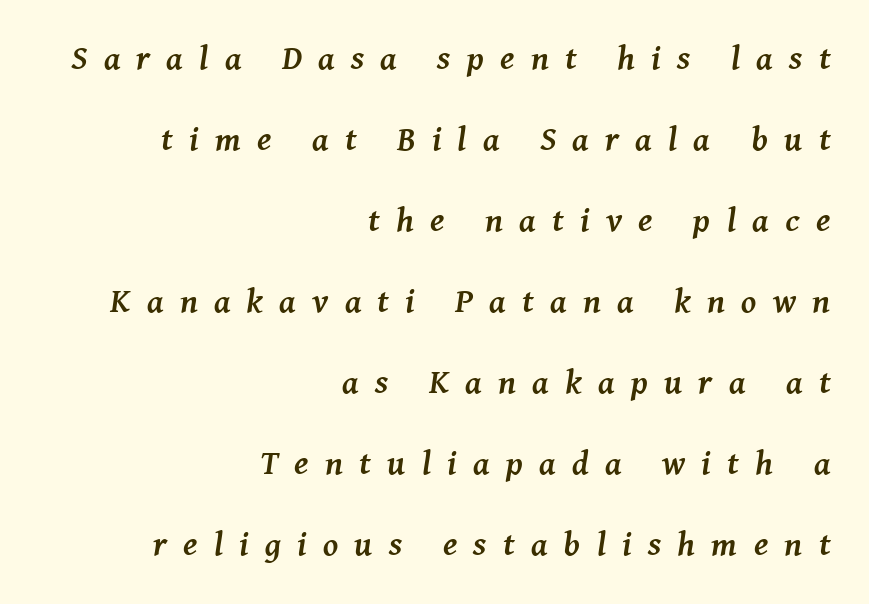
The image shows 34 px semibold serif type, italic (leaning right); set right-aligned, loose line spacing (2.38x), unusually wide letter spacing (+0.48 em), not underlined; medium stroke contrast and a medium x-height.
